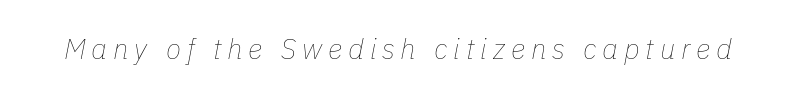
Q: Is the text bold? A: No.
Q: Is the text italic (slanted)? A: Yes, it leans right by about 11 degrees.
Q: Is the text underlined? A: No.
Q: Is the spacing between letters normal or unusually wide? A: Unusually wide.
Q: Width (condensed, normal, or wide)? A: Normal.
Q: Stroke contrast? A: Low.
Q: x-height? A: Medium.
Q: Monospaced? A: No.
